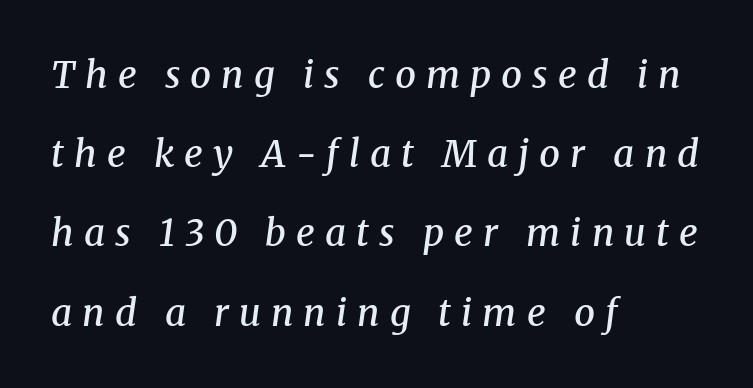
{"serif": "yes", "italic": "yes", "lean": "right", "slant_degrees": 8, "bold": "semi", "weight": "semibold", "width": "normal", "stroke_contrast": "medium", "x_height": "medium", "monospaced": "no", "underline": "no", "align": "left", "line_spacing": "loose", "line_spacing_ratio": 2.14, "letter_spacing": "wide", "letter_spacing_em": 0.27, "glyph_px": 37}
